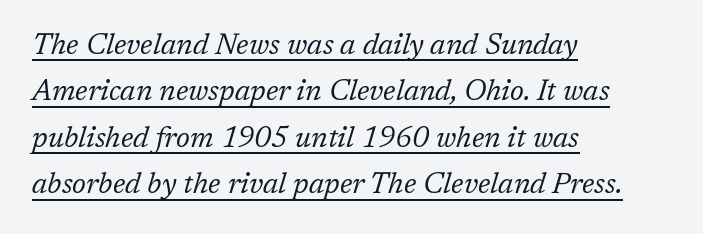
Q: Is the text bold? A: No.
Q: Is the text italic (slanted)? A: Yes, it leans right by about 17 degrees.
Q: Is the typeface a serif or a sans-serif typeface? A: Serif.
Q: Is the text underlined? A: Yes.
Q: How is the paragraph aligned? A: Left-aligned.
Q: Is the spacing between letters normal or unusually wide? A: Normal.
Q: Is the spacing between lines tight, normal or loose? A: Normal.
Q: Width (condensed, normal, or wide)? A: Normal.
Q: Stroke contrast? A: Low.
Q: x-height? A: Medium.
Q: Monospaced? A: No.
